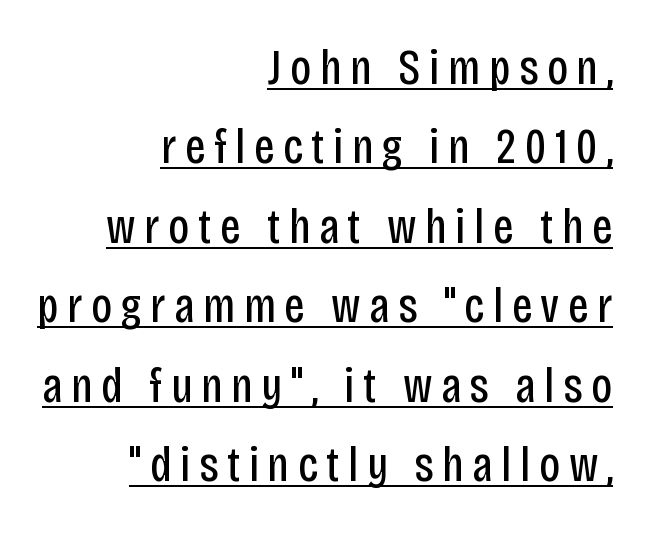
{"serif": "no", "italic": "no", "bold": "no", "weight": "regular", "width": "condensed", "stroke_contrast": "low", "x_height": "large", "monospaced": "no", "underline": "yes", "align": "right", "line_spacing": "normal", "line_spacing_ratio": 1.59, "glyph_px": 50}
